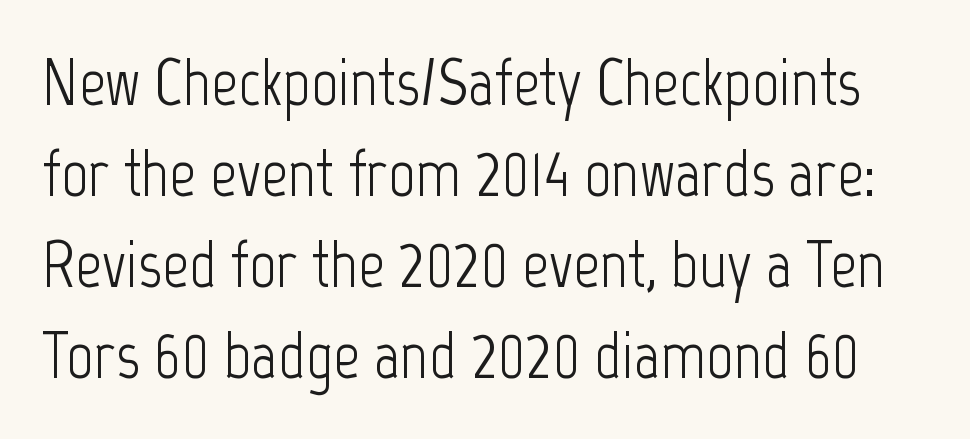
{"serif": "no", "italic": "no", "bold": "no", "weight": "light", "width": "condensed", "stroke_contrast": "low", "x_height": "medium", "monospaced": "no", "underline": "no", "line_spacing": "normal", "line_spacing_ratio": 1.38, "letter_spacing": "normal", "letter_spacing_em": 0.0, "glyph_px": 66}
